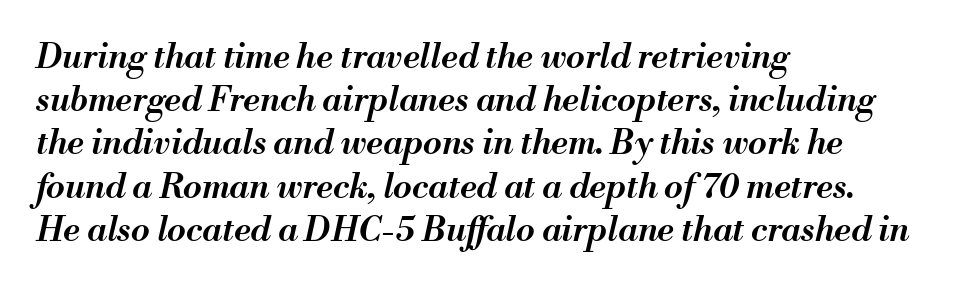
Short and long lines alike share a common starting point at left. Note the varied advance widths — an 'i' is clearly narrower than an 'm'. Does the lettering tilt? It does — this is italic. Honestly, the letter spacing is just normal — you wouldn't notice it.
